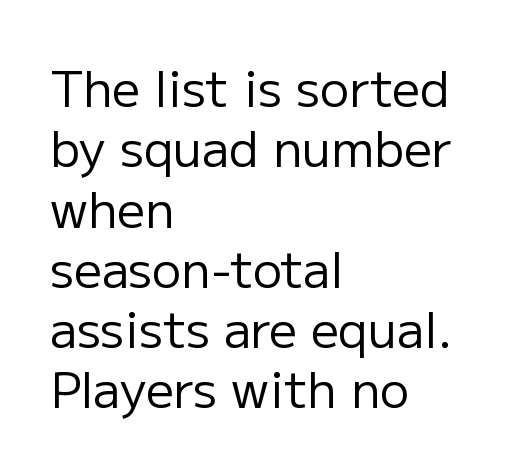
Q: Is the text bold? A: No.
Q: Is the text italic (slanted)? A: No, it is upright.
Q: Is the typeface a serif or a sans-serif typeface? A: Sans-serif.
Q: Is the text underlined? A: No.
Q: How is the paragraph aligned? A: Left-aligned.
Q: Is the spacing between letters normal or unusually wide? A: Normal.
Q: Width (condensed, normal, or wide)? A: Normal.
Q: Stroke contrast? A: Low.
Q: x-height? A: Medium.
Q: Monospaced? A: No.
